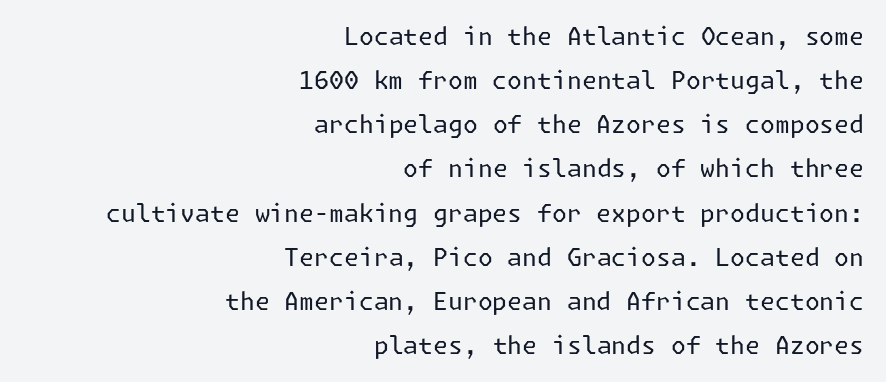
The image shows 24 px text type, upright; set right-aligned, line spacing 1.84x, normal letter spacing, not underlined.
